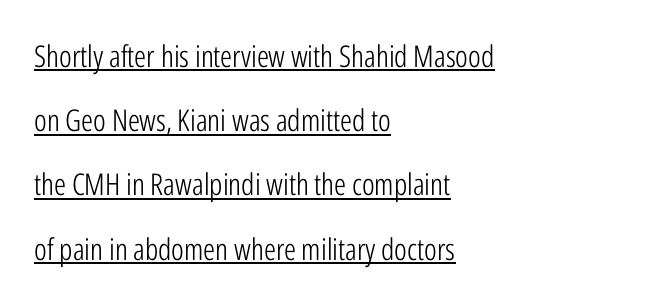
The rendering uses the underline text-decoration. Leading is clearly above the norm, producing a sparse column. I'd call this a sans setting — the letters go barefoot. In CSS terms this would be text-align: left. The font's upright variant was chosen for this text.
